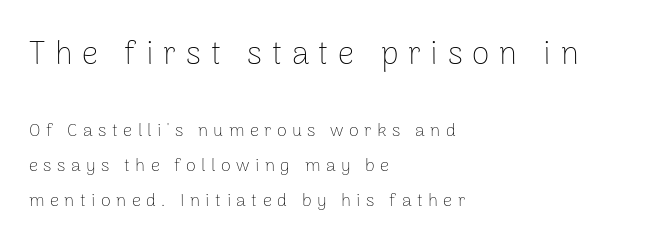
Q: Is the text bold? A: No.
Q: Is the text italic (slanted)? A: No, it is upright.
Q: Is the typeface a serif or a sans-serif typeface? A: Sans-serif.
Q: Is the text underlined? A: No.
Q: How is the paragraph aligned? A: Left-aligned.
Q: Is the spacing between letters normal or unusually wide? A: Unusually wide.
Q: Is the spacing between lines tight, normal or loose? A: Loose.
Q: Which block of text is set in a larger size, the first (top) or the second (bottom)? A: The first (top) one.
Q: Width (condensed, normal, or wide)? A: Normal.
Q: Stroke contrast? A: Low.
Q: x-height? A: Medium.
Q: Monospaced? A: No.
